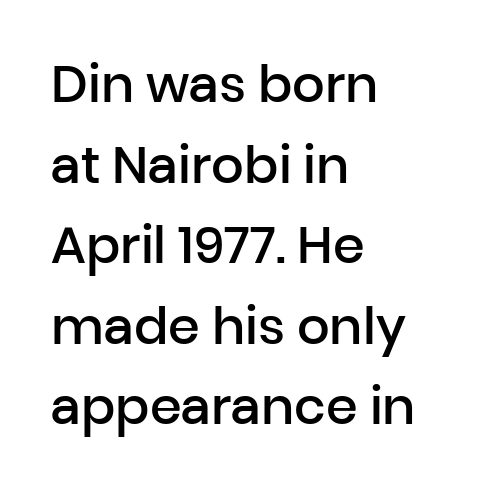
{"serif": "no", "italic": "no", "bold": "semi", "weight": "semibold", "width": "normal", "stroke_contrast": "low", "x_height": "medium", "monospaced": "no", "underline": "no", "align": "left", "line_spacing": "normal", "line_spacing_ratio": 1.58, "letter_spacing": "normal", "letter_spacing_em": 0.0, "glyph_px": 51}
